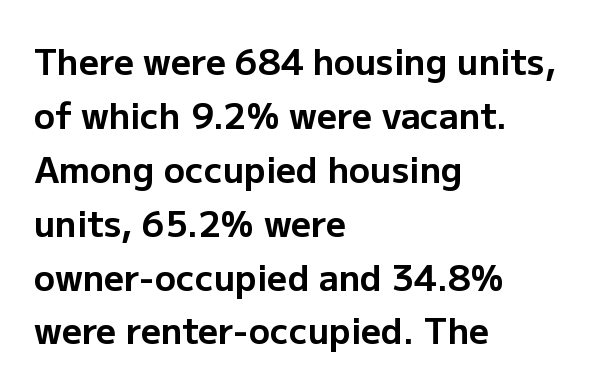
The image shows 35 px bold sans-serif type, upright; set left-aligned, normal line spacing (1.54x), normal letter spacing, not underlined; low stroke contrast and a medium x-height.
